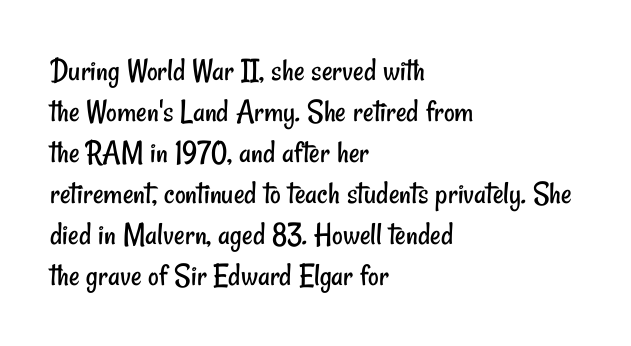
Q: Is the text bold? A: No.
Q: Is the typeface a serif or a sans-serif typeface? A: Sans-serif.
Q: Is the text underlined? A: No.
Q: How is the paragraph aligned? A: Left-aligned.
Q: Is the spacing between letters normal or unusually wide? A: Normal.
Q: Width (condensed, normal, or wide)? A: Condensed.
Q: Stroke contrast? A: Low.
Q: x-height? A: Small.
Q: Monospaced? A: No.
